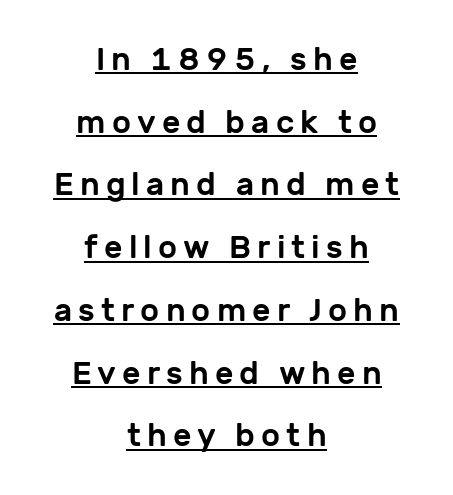
{"serif": "no", "italic": "no", "width": "normal", "stroke_contrast": "low", "x_height": "medium", "monospaced": "no", "underline": "yes", "align": "center", "line_spacing": "loose", "line_spacing_ratio": 1.96, "glyph_px": 32}
